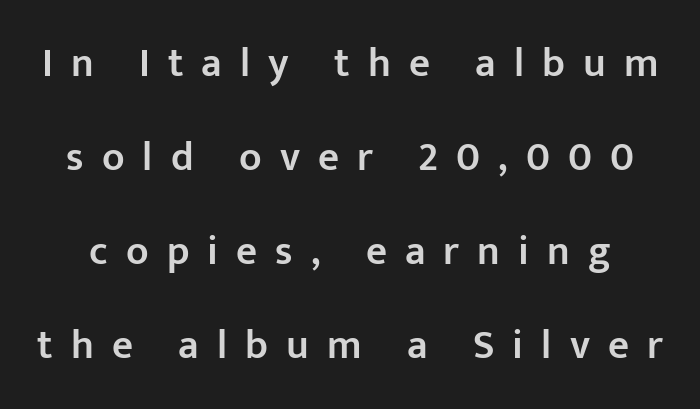
The letterforms stand isolated, each surrounded by extra space. Quick note: interline space is abundant. Does the weight exceed regular? Yes, but only to semibold. I'd call this a sans setting — the letters go barefoot. Notice how the stems are strictly vertical — no italics here. Decoration check: the copy has no underline.
